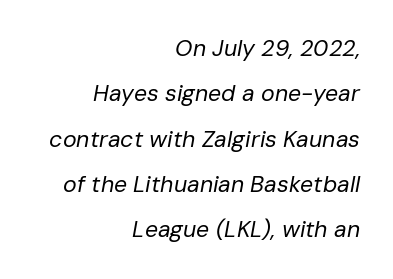
{"italic": "yes", "lean": "right", "slant_degrees": 10, "bold": "no", "underline": "no", "align": "right", "line_spacing": "loose", "line_spacing_ratio": 1.97, "letter_spacing": "normal", "letter_spacing_em": 0.0, "glyph_px": 23}
